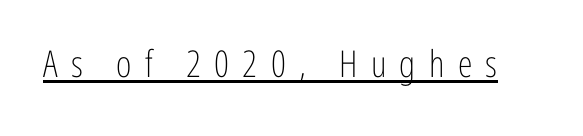
Do the letters lean? They stand straight. In terms of letterspacing, this is a distinctly airy, spread setting. Varying glyph widths throughout — classic text-font behaviour. The passage shown is typeset with a sans-serif family.
